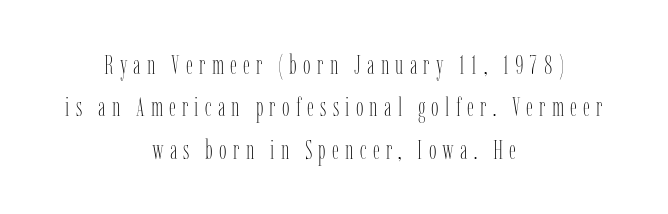
{"italic": "no", "bold": "no", "underline": "no", "align": "center", "line_spacing": "normal", "line_spacing_ratio": 1.57, "letter_spacing": "wide", "letter_spacing_em": 0.23, "glyph_px": 27}
